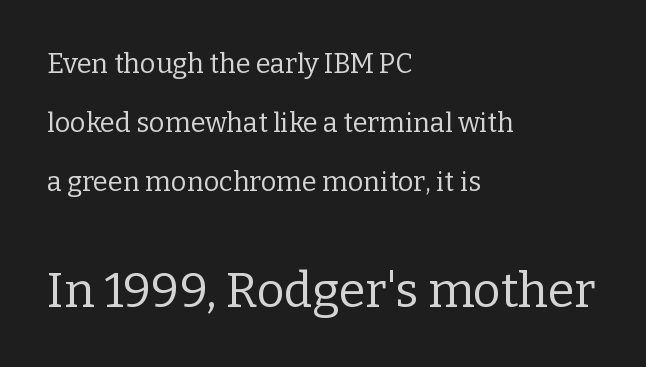
{"serif": "yes", "italic": "no", "bold": "no", "weight": "regular", "width": "normal", "stroke_contrast": "low", "x_height": "medium", "monospaced": "no", "underline": "no", "align": "left", "line_spacing": "loose", "line_spacing_ratio": 2.18, "letter_spacing": "normal", "letter_spacing_em": 0.0, "larger_block": "second", "size_ratio": 1.78, "glyph_px": 48}
